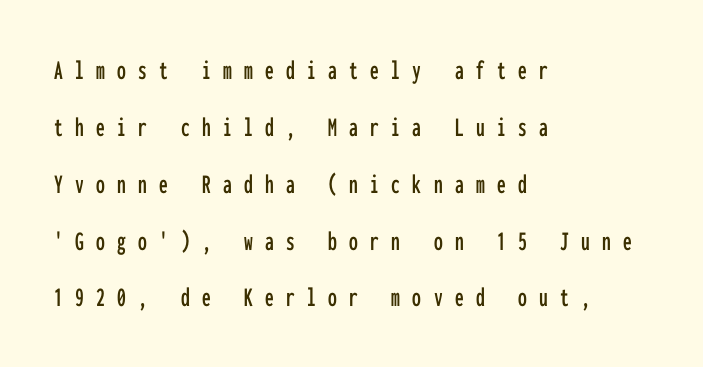
{"serif": "no", "italic": "no", "width": "condensed", "stroke_contrast": "low", "x_height": "medium", "monospaced": "yes", "underline": "no", "align": "left", "line_spacing": "loose", "line_spacing_ratio": 2.03, "letter_spacing": "wide", "letter_spacing_em": 0.44, "glyph_px": 28}
